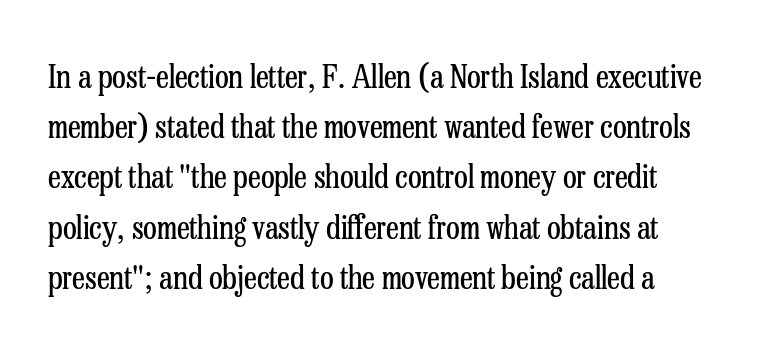
The image shows 32 px regular-weight, condensed serif type, upright; set left-aligned, normal line spacing (1.57x), normal letter spacing, not underlined; low stroke contrast and a medium x-height.
